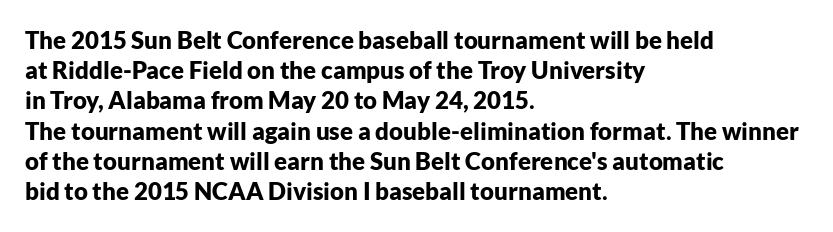
Q: Is the text bold? A: Yes.
Q: Is the text italic (slanted)? A: No, it is upright.
Q: Is the text underlined? A: No.
Q: How is the paragraph aligned? A: Left-aligned.
Q: Is the spacing between letters normal or unusually wide? A: Normal.
Q: Is the spacing between lines tight, normal or loose? A: Normal.
